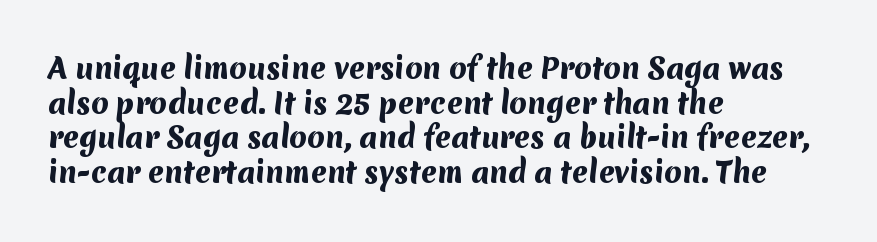
Q: Is the text bold? A: Yes.
Q: Is the typeface a serif or a sans-serif typeface? A: Sans-serif.
Q: Is the text underlined? A: No.
Q: How is the paragraph aligned? A: Left-aligned.
Q: Is the spacing between letters normal or unusually wide? A: Normal.
Q: Width (condensed, normal, or wide)? A: Normal.
Q: Stroke contrast? A: Medium.
Q: x-height? A: Medium.
Q: Monospaced? A: No.
